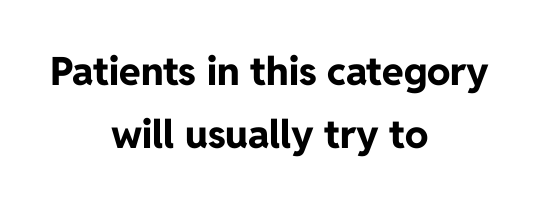
{"serif": "no", "italic": "no", "bold": "yes", "weight": "bold", "width": "normal", "stroke_contrast": "low", "x_height": "medium", "monospaced": "no", "underline": "no", "align": "center", "line_spacing": "normal", "line_spacing_ratio": 1.61, "letter_spacing": "normal", "letter_spacing_em": 0.0, "glyph_px": 39}
